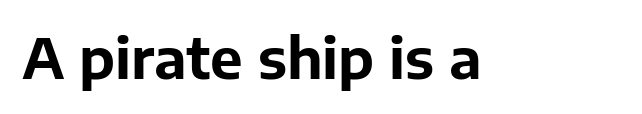
Unlike italic type, these characters show no tilt at all. Nothing unusual about the tracking: characters are spaced as the font intends. The type family on display is of the sans-serif kind. Looks like regular typesetting: each glyph gets only the width it needs.
